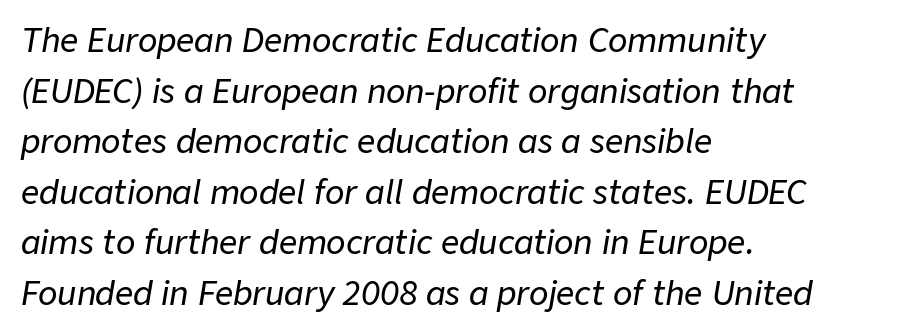
The glyphs are unaccompanied by any horizontal stroke below them. One glance says typical: line gaps are just what's usual. The line texture is even and compact thanks to regular tracking. The rendering anchors every line to the left-hand side. Character widths vary here, with narrow letters taking less room than wide ones. Designer's note — italics engaged.
